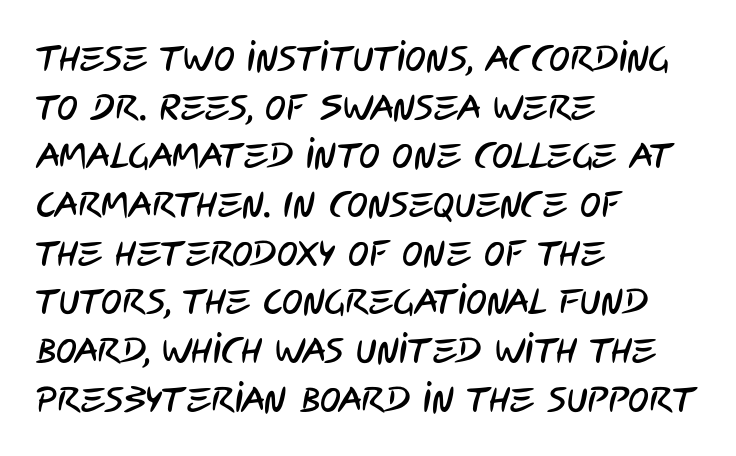
The image shows 35 px condensed sans-serif type; set left-aligned, normal line spacing (1.39x), normal letter spacing, not underlined; low stroke contrast and a large x-height.
